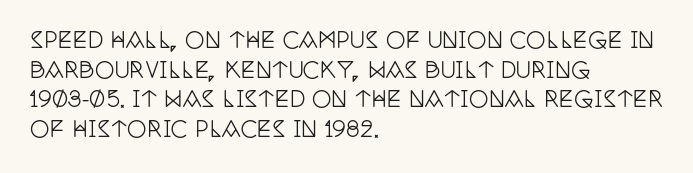
{"italic": "no", "underline": "no", "align": "left", "line_spacing": "normal", "line_spacing_ratio": 1.35, "letter_spacing": "normal", "letter_spacing_em": 0.0, "glyph_px": 22}
